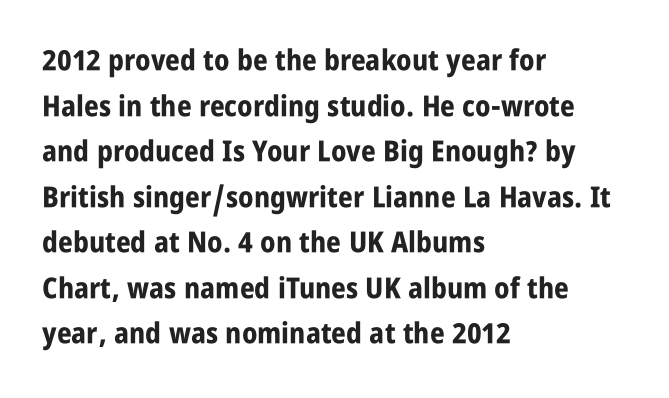
The face used here has the dense, thick strokes of a bold. Characters follow at the spacing the type designer built in. Only glyphs here, with clear space below each row. Quick note: not italic, upright.
